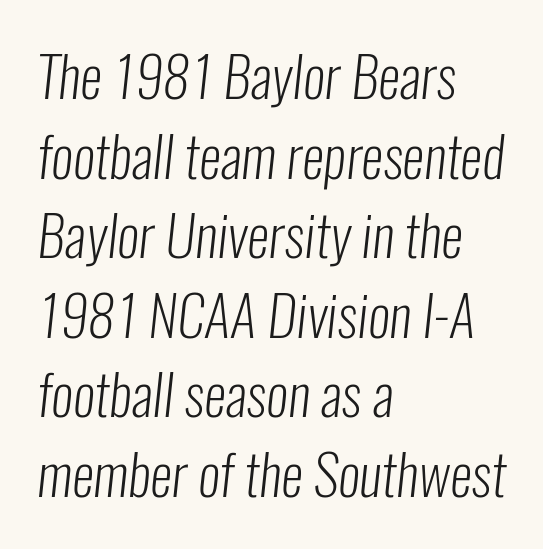
{"serif": "no", "bold": "no", "weight": "light", "width": "condensed", "stroke_contrast": "low", "x_height": "medium", "monospaced": "no", "underline": "no", "align": "left", "line_spacing": "normal", "line_spacing_ratio": 1.42, "letter_spacing": "normal", "letter_spacing_em": 0.0, "glyph_px": 56}
